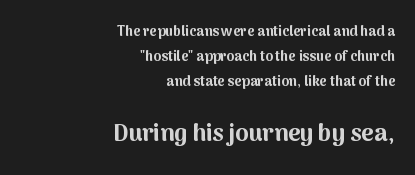
{"italic": "no", "bold": "yes", "underline": "no", "align": "right", "line_spacing_ratio": 1.8, "letter_spacing": "normal", "letter_spacing_em": 0.0, "larger_block": "second", "size_ratio": 1.71, "glyph_px": 24}
